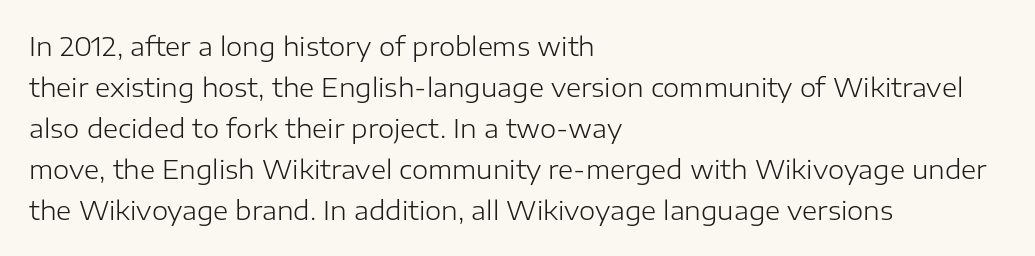
The words here are not underlined. Unbolded letterforms with no extra heft. Quick note: interline space is typical. These lines stack with their left ends in a neat column. Ordinary non-slanted type is in use. Here the glyphs are tracked normally, forming tight word shapes.
